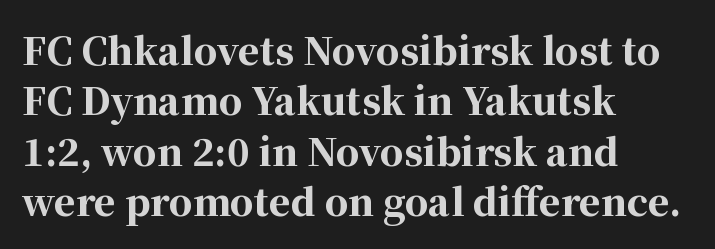
The image shows 37 px bold serif type, upright; set left-aligned, normal line spacing (1.36x), normal letter spacing, not underlined; high stroke contrast and a medium x-height.
